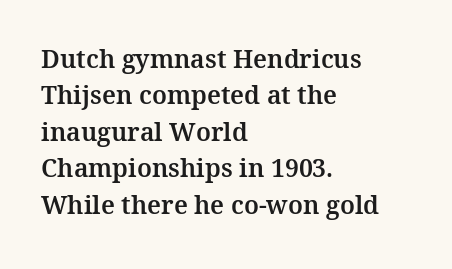
Q: Is the text italic (slanted)? A: No, it is upright.
Q: Is the text underlined? A: No.
Q: How is the paragraph aligned? A: Left-aligned.
Q: Is the spacing between letters normal or unusually wide? A: Normal.
Q: Is the spacing between lines tight, normal or loose? A: Normal.
